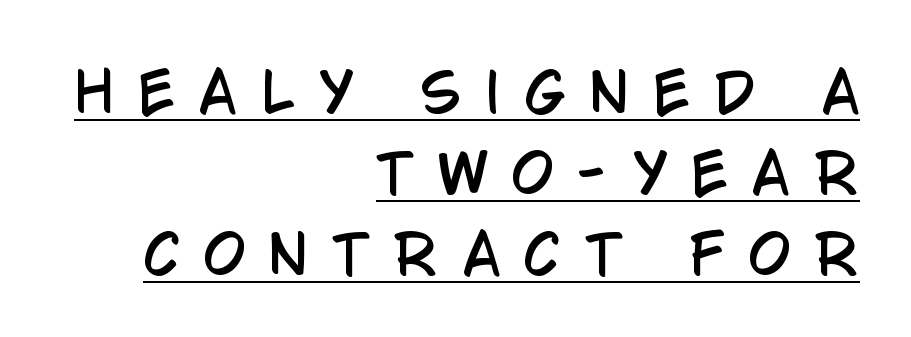
Character widths vary here, with narrow letters taking less room than wide ones. Loose tracking; the words dissolve into strings of separated letters. This rendering employs a face without finishing strokes, i.e., a sans-serif. Does a line run under the words? Yes, clearly.
